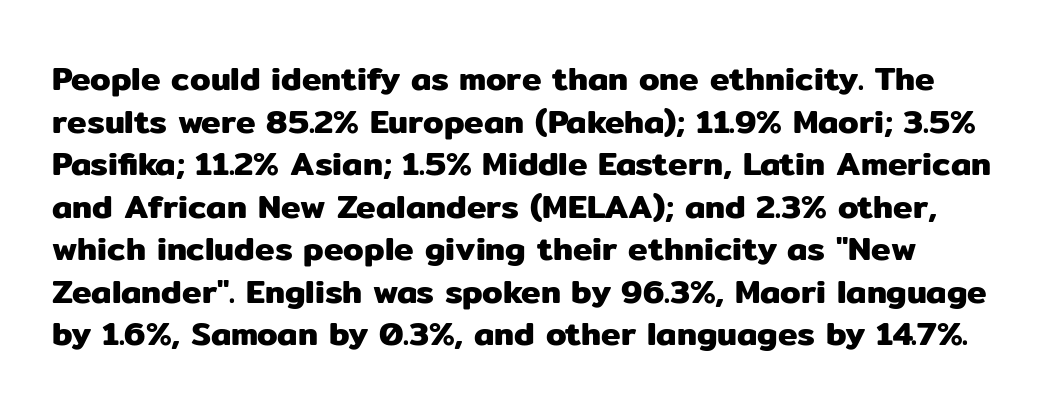
{"serif": "no", "italic": "no", "width": "normal", "stroke_contrast": "low", "x_height": "medium", "monospaced": "no", "underline": "no", "line_spacing": "normal", "line_spacing_ratio": 1.29, "letter_spacing": "normal", "letter_spacing_em": 0.0, "glyph_px": 33}
